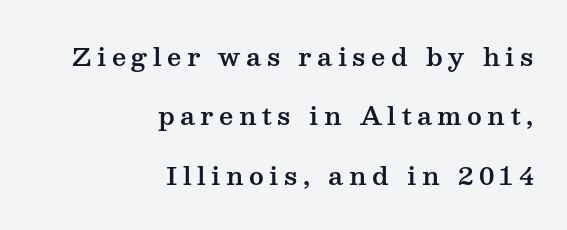
{"italic": "no", "underline": "no", "align": "right", "line_spacing": "loose", "line_spacing_ratio": 2.38, "letter_spacing": "wide", "letter_spacing_em": 0.22, "glyph_px": 25}
